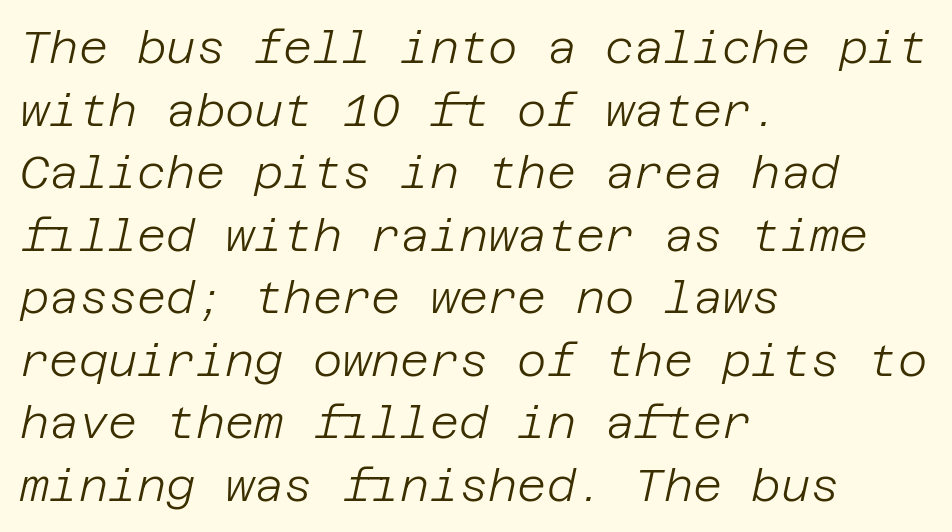
Q: Is the text bold? A: No.
Q: Is the text italic (slanted)? A: Yes, it leans right by about 12 degrees.
Q: Is the text underlined? A: No.
Q: How is the paragraph aligned? A: Left-aligned.
Q: Is the spacing between letters normal or unusually wide? A: Normal.
Q: Is the spacing between lines tight, normal or loose? A: Normal.
Q: Width (condensed, normal, or wide)? A: Normal.
Q: Stroke contrast? A: Low.
Q: x-height? A: Large.
